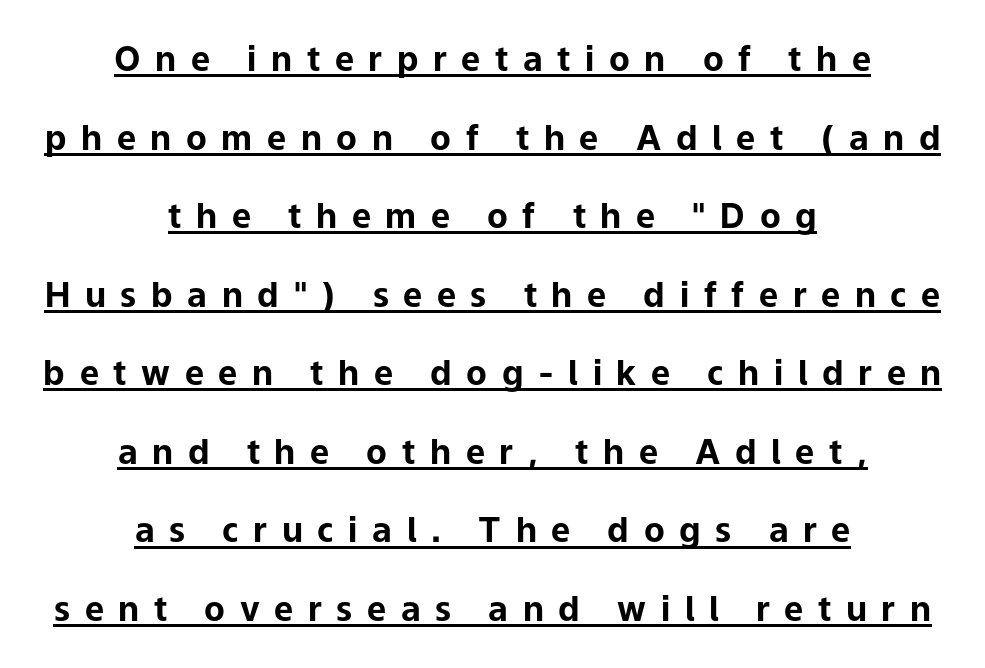
How heavy is the stroke? Heavy — this is a bold. Horizontal alignment here is central, giving a formal, balanced look. Someone cranked the tracking dial way up on this one. I'd call this a sans setting — the letters go barefoot.
